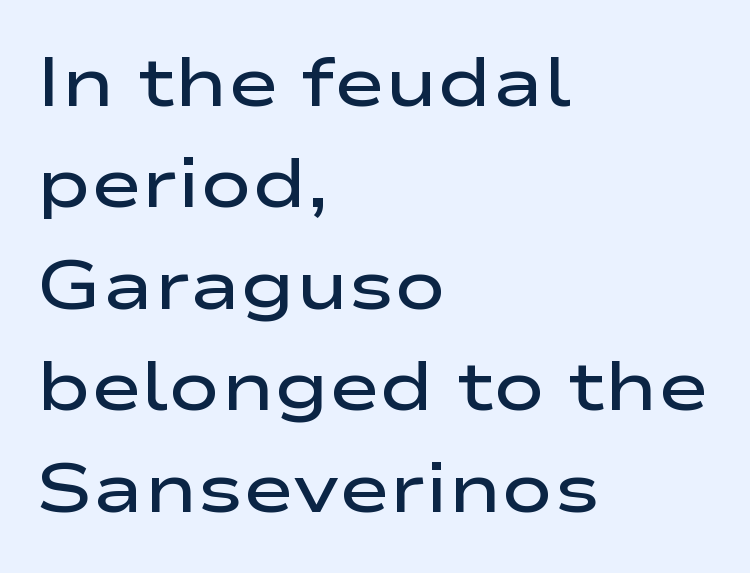
Character widths vary here, with narrow letters taking less room than wide ones. Heft: intermediate — a semibold. A clean baseline with only descenders dipping below it. Horizontal bands of white between lines are of average thickness. Typeset ragged right — the left edge is the straight one. The typeface chosen for these lines omits serifs.
